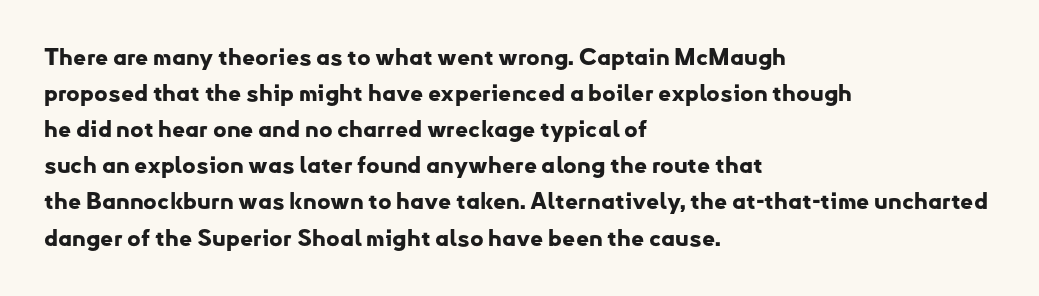
Q: Is the text bold? A: Yes.
Q: Is the text italic (slanted)? A: No, it is upright.
Q: Is the text underlined? A: No.
Q: How is the paragraph aligned? A: Left-aligned.
Q: Is the spacing between letters normal or unusually wide? A: Normal.
Q: Is the spacing between lines tight, normal or loose? A: Normal.
